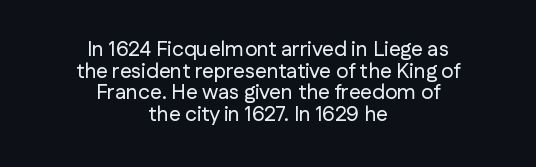
Only glyphs here, with clear space below each row. The block of text is dense from top to bottom, with scant space between rows. The typesetter chose a symmetrical, centered arrangement here. Look at the tracking — it's just the regular setting, nothing added.
